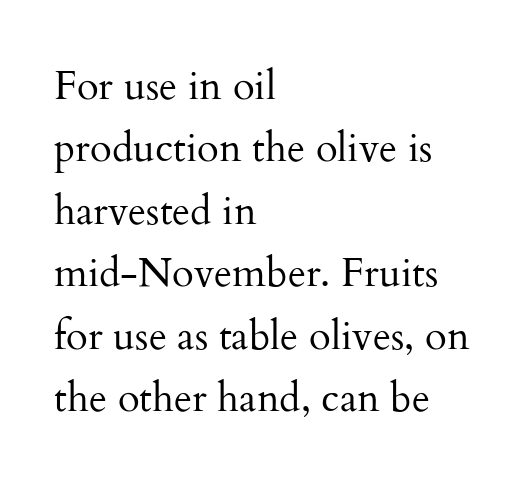
Q: Is the text bold? A: No.
Q: Is the text italic (slanted)? A: No, it is upright.
Q: Is the typeface a serif or a sans-serif typeface? A: Serif.
Q: Is the text underlined? A: No.
Q: How is the paragraph aligned? A: Left-aligned.
Q: Is the spacing between letters normal or unusually wide? A: Normal.
Q: Is the spacing between lines tight, normal or loose? A: Normal.
Q: Width (condensed, normal, or wide)? A: Normal.
Q: Stroke contrast? A: Medium.
Q: x-height? A: Small.
Q: Monospaced? A: No.
